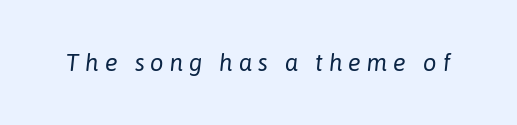
If you drew a line through each stem, it would be angled. Bold? No — there's no thickening of the strokes. These lines have a slow, spaced-out rhythm from letter to letter. Plain, unruled lines of type.
